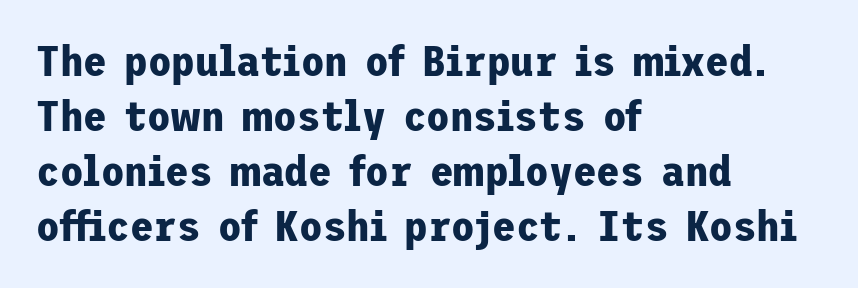
The image shows 43 px bold sans-serif type, upright; set left-aligned, normal line spacing (1.28x), normal letter spacing, not underlined; low stroke contrast and a medium x-height.
